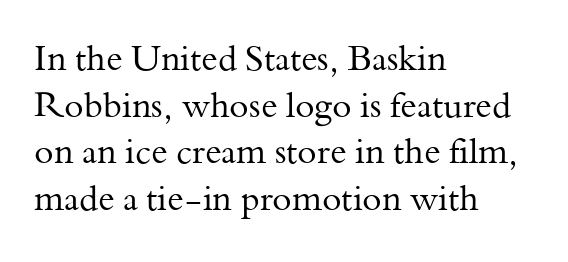
Q: Is the text bold? A: No.
Q: Is the text italic (slanted)? A: No, it is upright.
Q: Is the typeface a serif or a sans-serif typeface? A: Serif.
Q: Is the text underlined? A: No.
Q: How is the paragraph aligned? A: Left-aligned.
Q: Is the spacing between letters normal or unusually wide? A: Normal.
Q: Is the spacing between lines tight, normal or loose? A: Normal.
Q: Width (condensed, normal, or wide)? A: Normal.
Q: Stroke contrast? A: Medium.
Q: x-height? A: Small.
Q: Monospaced? A: No.
